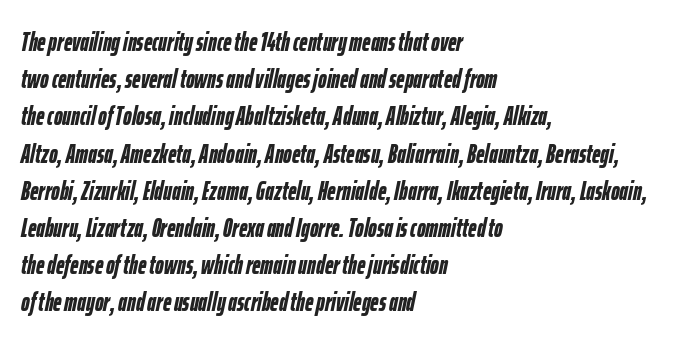
The image shows 26 px bold type, italic (leaning right); set left-aligned, normal line spacing (1.43x), normal letter spacing, not underlined.
